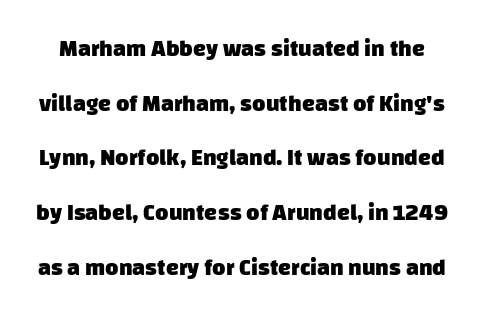
Q: Is the text bold? A: Yes.
Q: Is the text underlined? A: No.
Q: Is the spacing between letters normal or unusually wide? A: Normal.
Q: Is the spacing between lines tight, normal or loose? A: Loose.
